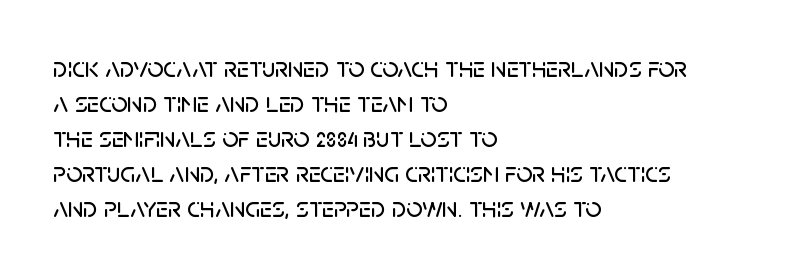
Teacher's note: observe the even left margin — that is flush-left alignment. Descender tails drop into unmarked territory. Unlike italic type, these characters show no tilt at all. Note the varied advance widths — an 'i' is clearly narrower than an 'm'. A typesetter would call this zero additional tracking.
